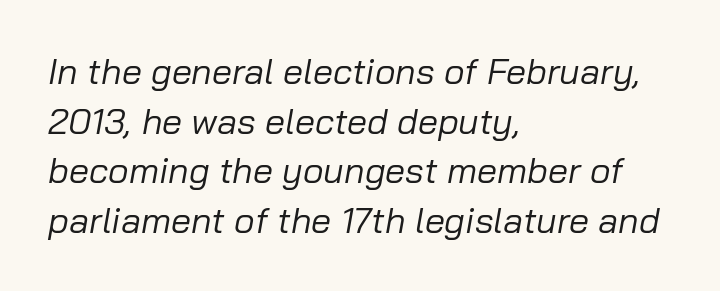
{"italic": "yes", "lean": "right", "slant_degrees": 10, "bold": "no", "weight": "regular", "width": "normal", "stroke_contrast": "low", "x_height": "medium", "monospaced": "no", "underline": "no", "align": "left", "line_spacing": "normal", "line_spacing_ratio": 1.38, "letter_spacing": "normal", "letter_spacing_em": 0.0, "glyph_px": 36}
